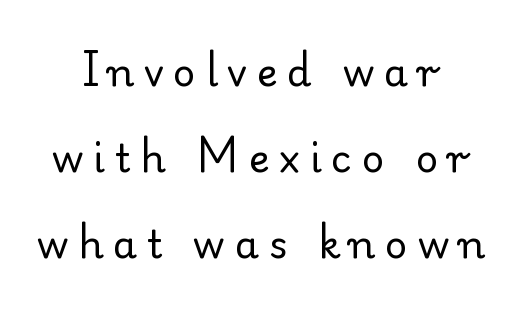
The type sits square on the baseline with zero lean. Varying glyph widths throughout — classic text-font behaviour. Font category for this specimen: serif. Honestly, the rows look like they've been pulled way apart. A centered setting, common on invitations and titles, is used for this passage. Unbolded letterforms with no extra heft.
